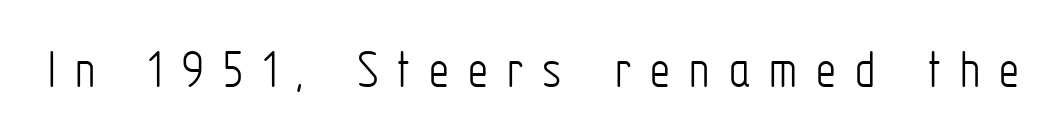
The image shows 56 px light, condensed sans-serif type, upright; set unusually wide letter spacing (+0.34 em), not underlined; low stroke contrast and a medium x-height.
